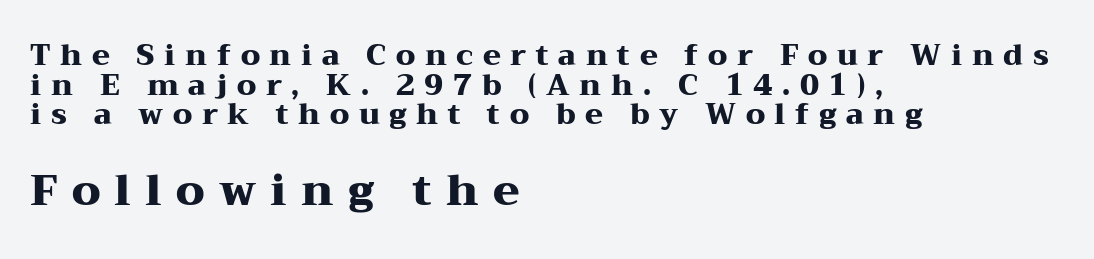
Each new line begins almost immediately beneath the previous one. This sample has the flowing, uneven cadence of proportional lettering. Clear beneath every line of the passage. Compared with an ordinary text face, these strokes are far heavier — a full bold. Each line starts at the same left margin while the right side varies.
